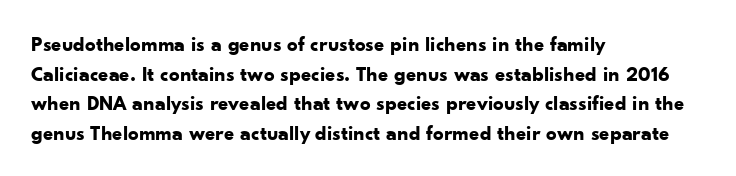
The image shows 21 px bold type, upright; set left-aligned, normal line spacing (1.41x), normal letter spacing, not underlined.
